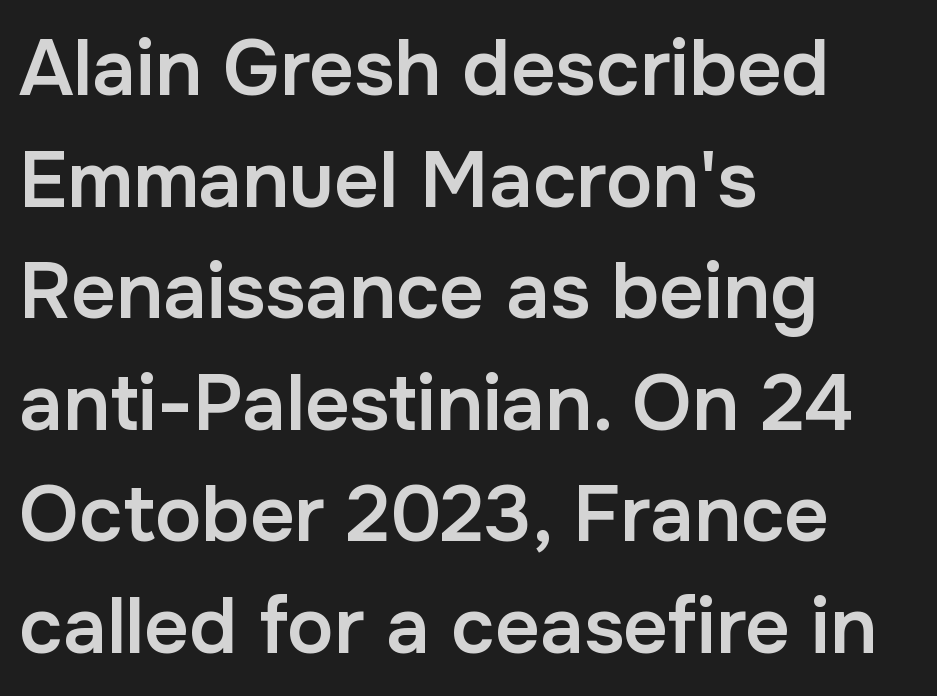
Q: Is the text bold? A: Semi-bold.
Q: Is the text italic (slanted)? A: No, it is upright.
Q: Is the typeface a serif or a sans-serif typeface? A: Sans-serif.
Q: Is the text underlined? A: No.
Q: How is the paragraph aligned? A: Left-aligned.
Q: Is the spacing between letters normal or unusually wide? A: Normal.
Q: Is the spacing between lines tight, normal or loose? A: Normal.
Q: Width (condensed, normal, or wide)? A: Normal.
Q: Stroke contrast? A: Low.
Q: x-height? A: Medium.
Q: Monospaced? A: No.
